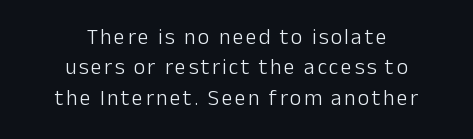
Q: Is the text bold? A: No.
Q: Is the text italic (slanted)? A: No, it is upright.
Q: Is the text underlined? A: No.
Q: How is the paragraph aligned? A: Centered.
Q: Is the spacing between lines tight, normal or loose? A: Normal.
